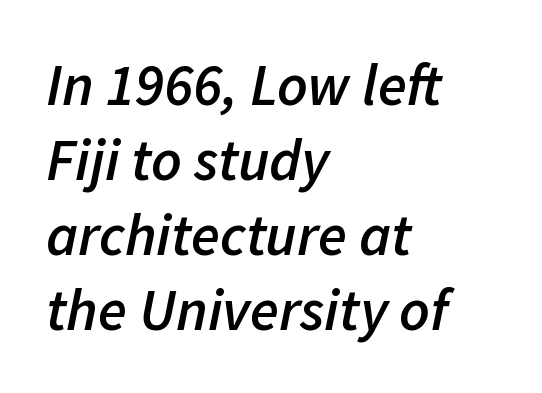
Every letter is mildly thick-stroked: semibold rather than bold. The paragraph has a hard left edge and a soft right edge. Quick note: interline space is typical. This sample has the flowing, uneven cadence of proportional lettering. The glyphs are unaccompanied by any horizontal stroke below them. Emphasis-style slanted type is in use.
